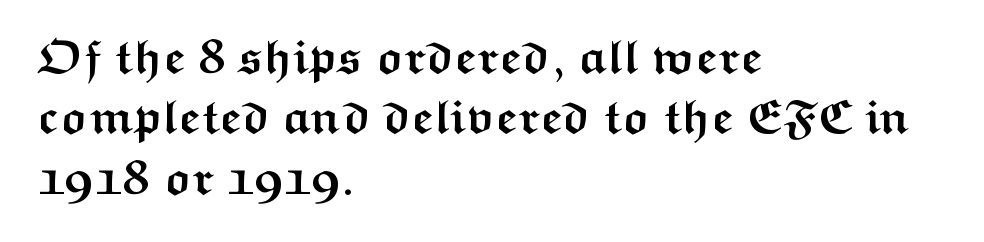
{"serif": "no", "italic": "no", "bold": "yes", "weight": "semibold", "width": "wide", "stroke_contrast": "medium", "x_height": "medium", "monospaced": "no", "underline": "no", "align": "left", "line_spacing": "normal", "line_spacing_ratio": 1.26, "letter_spacing": "normal", "letter_spacing_em": 0.0, "glyph_px": 48}
